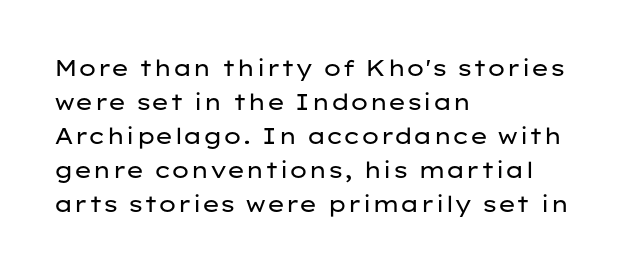
{"italic": "no", "bold": "no", "underline": "no", "align": "left", "line_spacing": "normal", "line_spacing_ratio": 1.55, "letter_spacing": "normal", "letter_spacing_em": 0.0, "glyph_px": 22}
